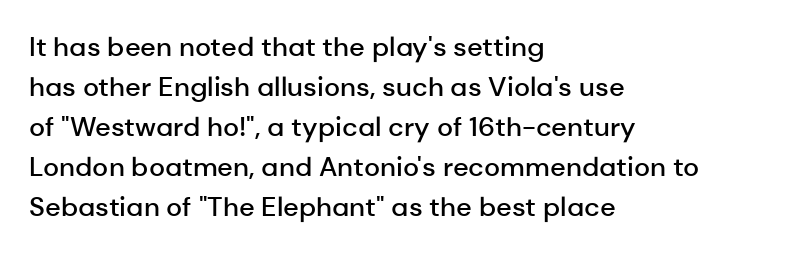
Q: Is the text bold? A: Semi-bold.
Q: Is the text italic (slanted)? A: No, it is upright.
Q: Is the text underlined? A: No.
Q: How is the paragraph aligned? A: Left-aligned.
Q: Is the spacing between letters normal or unusually wide? A: Normal.
Q: Is the spacing between lines tight, normal or loose? A: Normal.
